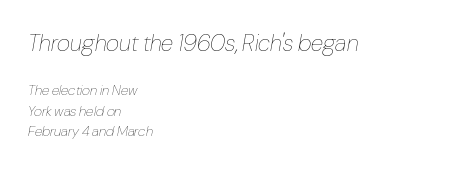
{"italic": "yes", "lean": "right", "slant_degrees": 10, "bold": "no", "underline": "no", "align": "left", "line_spacing": "normal", "line_spacing_ratio": 1.49, "letter_spacing": "normal", "letter_spacing_em": 0.0, "larger_block": "first", "size_ratio": 1.64, "glyph_px": 23}
